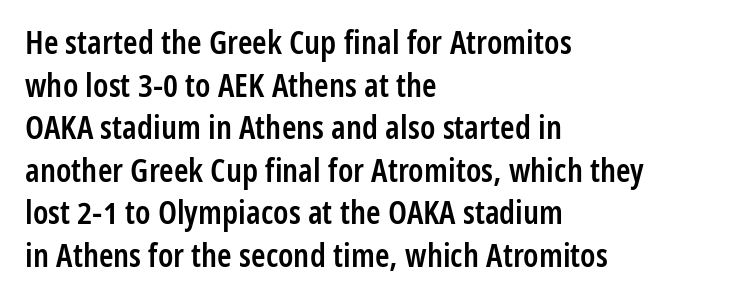
{"serif": "no", "italic": "no", "bold": "semi", "weight": "semibold", "width": "condensed", "stroke_contrast": "low", "x_height": "medium", "monospaced": "no", "underline": "no", "align": "left", "line_spacing": "normal", "line_spacing_ratio": 1.29, "letter_spacing": "normal", "letter_spacing_em": 0.0, "glyph_px": 33}
